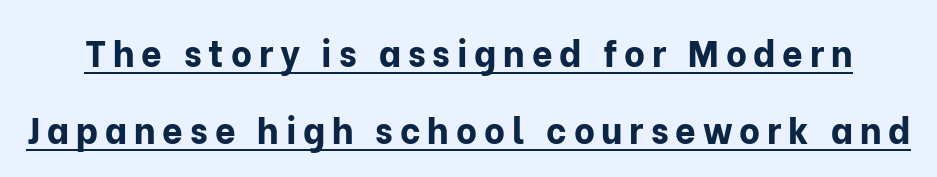
Grotesque or geometric, the face here clearly has no serifs. When letters stand straight like this, we call the style roman or upright. Think of a printed novel: that variable character pitch is what you see here. Compared with undecorated copy, this sample adds a rule below the words. Reading down the column, the eye jumps a long way to each next line. Heavy-handed strokes throughout: this text is bold.
